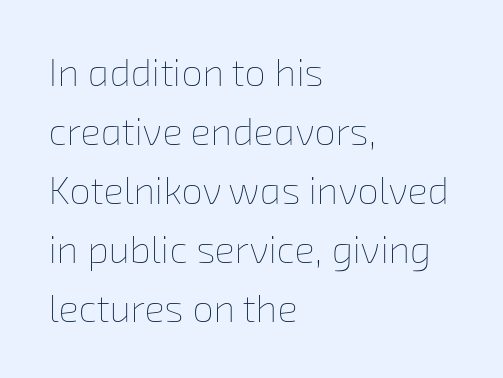
The image shows 38 px thin type; set left-aligned, normal line spacing (1.55x), normal letter spacing, not underlined; low stroke contrast and a medium x-height.
